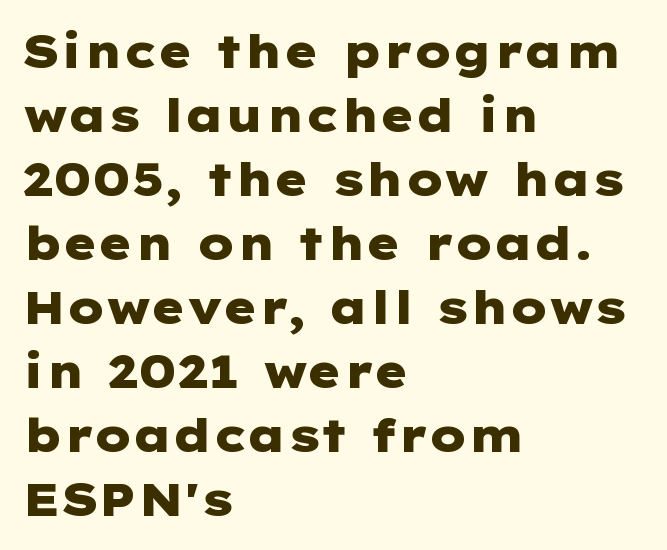
{"serif": "no", "italic": "no", "bold": "yes", "weight": "heavy", "width": "wide", "stroke_contrast": "low", "x_height": "medium", "underline": "no", "align": "left", "line_spacing": "normal", "line_spacing_ratio": 1.39, "letter_spacing": "normal", "letter_spacing_em": 0.0, "glyph_px": 46}
